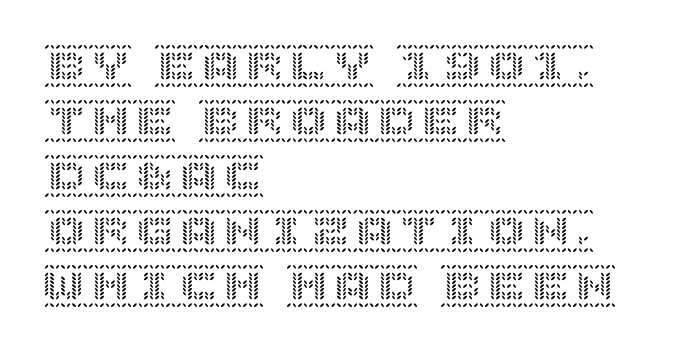
The image shows 44 px text type, upright; set left-aligned, normal line spacing (1.25x), normal letter spacing, not underlined; a large x-height.
